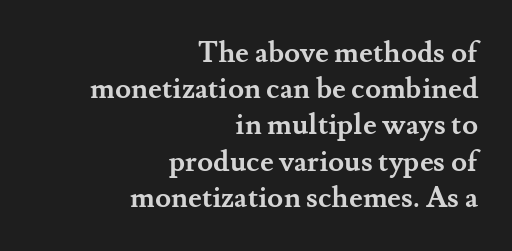
Q: Is the text bold? A: Yes.
Q: Is the text italic (slanted)? A: No, it is upright.
Q: Is the typeface a serif or a sans-serif typeface? A: Serif.
Q: Is the text underlined? A: No.
Q: How is the paragraph aligned? A: Right-aligned.
Q: Is the spacing between letters normal or unusually wide? A: Normal.
Q: Is the spacing between lines tight, normal or loose? A: Normal.
Q: Width (condensed, normal, or wide)? A: Normal.
Q: Stroke contrast? A: Medium.
Q: x-height? A: Small.
Q: Monospaced? A: No.
